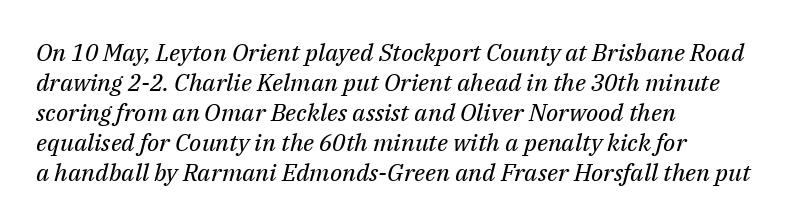
Q: Is the text bold? A: No.
Q: Is the text italic (slanted)? A: Yes, it leans right by about 14 degrees.
Q: Is the text underlined? A: No.
Q: How is the paragraph aligned? A: Left-aligned.
Q: Is the spacing between letters normal or unusually wide? A: Normal.
Q: Is the spacing between lines tight, normal or loose? A: Normal.
